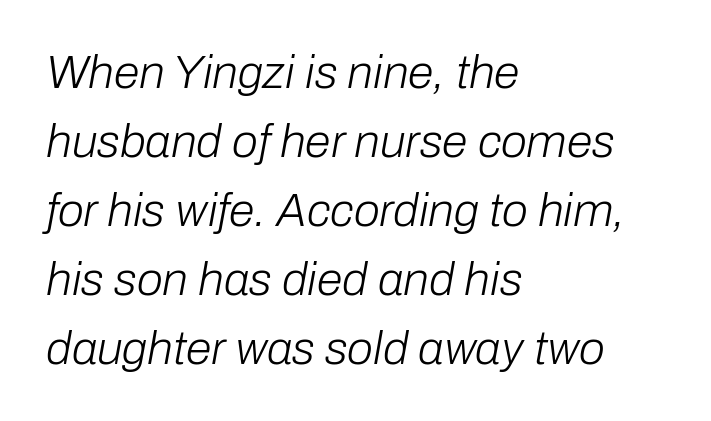
The rendering uses natural spacing where letterforms have individual widths. Every character sits at an angle, as italics do. The strip under each line holds only bare page. This rendering uses left alignment, leaving the right contour irregular. Standard letterfit; no display-style spreading of the glyphs. One glance says typical: line gaps are just what's usual.
